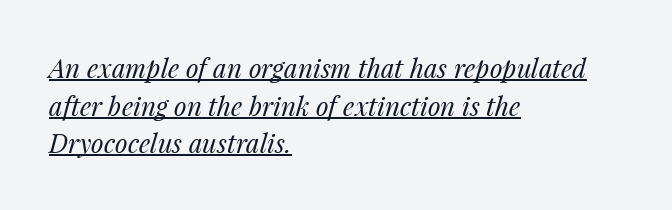
Q: Is the text bold? A: No.
Q: Is the text italic (slanted)? A: Yes, it leans right by about 14 degrees.
Q: Is the text underlined? A: Yes.
Q: How is the paragraph aligned? A: Left-aligned.
Q: Is the spacing between letters normal or unusually wide? A: Normal.
Q: Is the spacing between lines tight, normal or loose? A: Normal.
